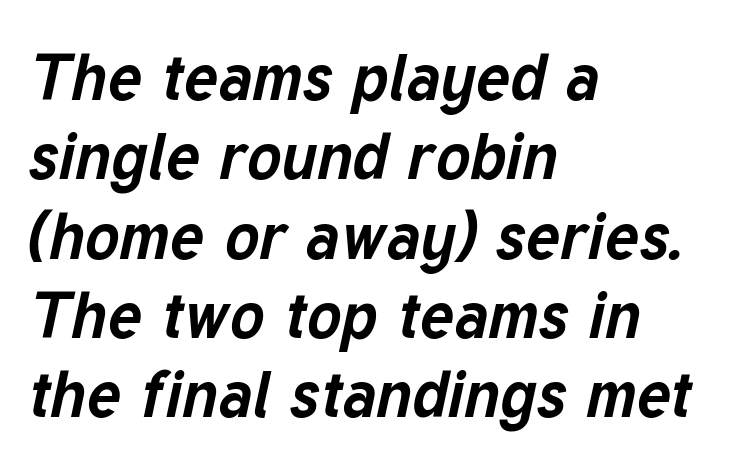
Character widths vary here, with narrow letters taking less room than wide ones. Horizontally, the lines are justified to the leading edge only. Check under the words: just untouched page. Would a proofreader flag this as italicized? Yes. These words are printed bold, with thick strokes throughout. Letter spacing: default.
